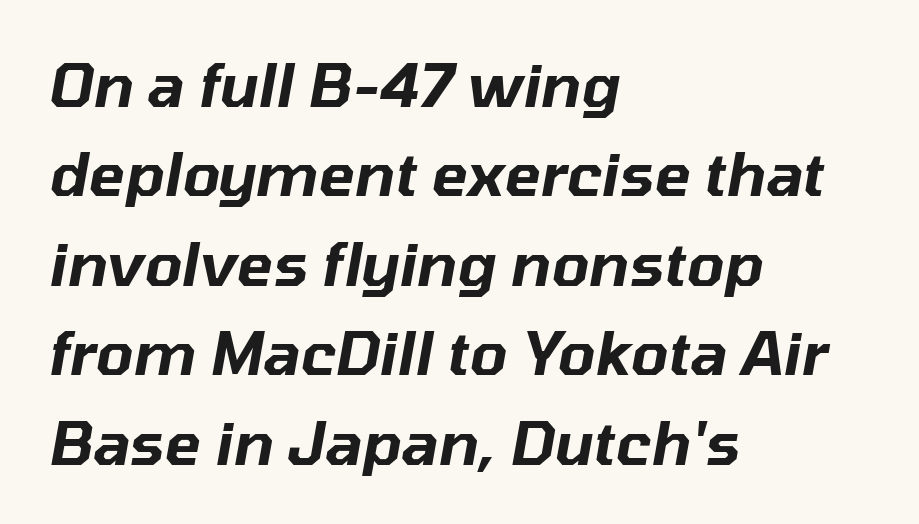
The image shows 60 px text type, italic (leaning right); set left-aligned, normal line spacing (1.49x), normal letter spacing, not underlined; low stroke contrast and a medium x-height.
